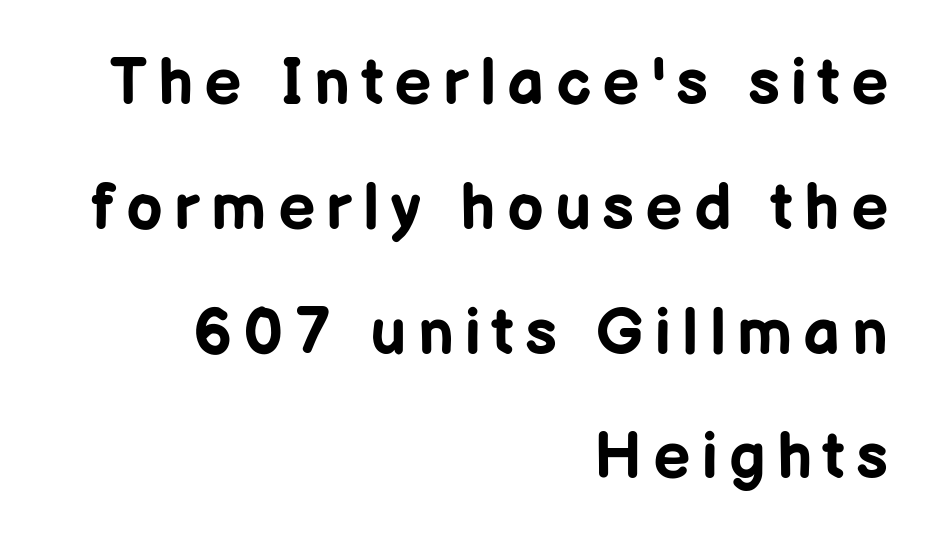
Q: Is the text bold? A: Yes.
Q: Is the text italic (slanted)? A: No, it is upright.
Q: Is the typeface a serif or a sans-serif typeface? A: Sans-serif.
Q: Is the text underlined? A: No.
Q: How is the paragraph aligned? A: Right-aligned.
Q: Is the spacing between lines tight, normal or loose? A: Loose.
Q: Width (condensed, normal, or wide)? A: Normal.
Q: Stroke contrast? A: Low.
Q: x-height? A: Medium.
Q: Monospaced? A: No.
